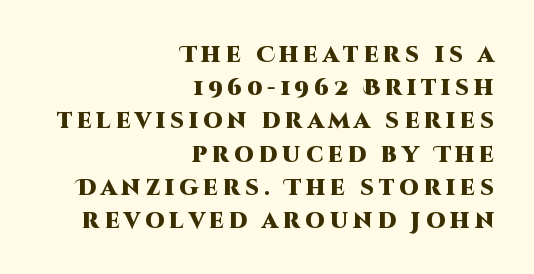
The image shows 22 px bold type, upright; set right-aligned, normal line spacing (1.51x), unusually wide letter spacing (+0.22 em), not underlined.
